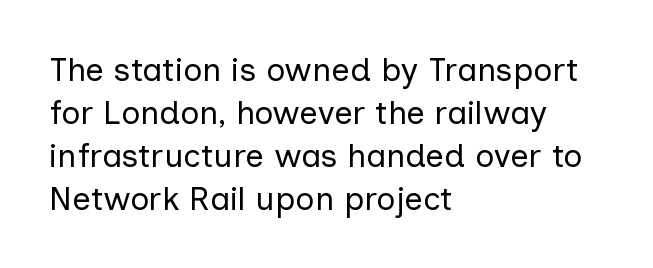
The image shows 33 px regular-weight sans-serif type, upright; set left-aligned, normal line spacing (1.3x), normal letter spacing, not underlined; low stroke contrast and a medium x-height.
